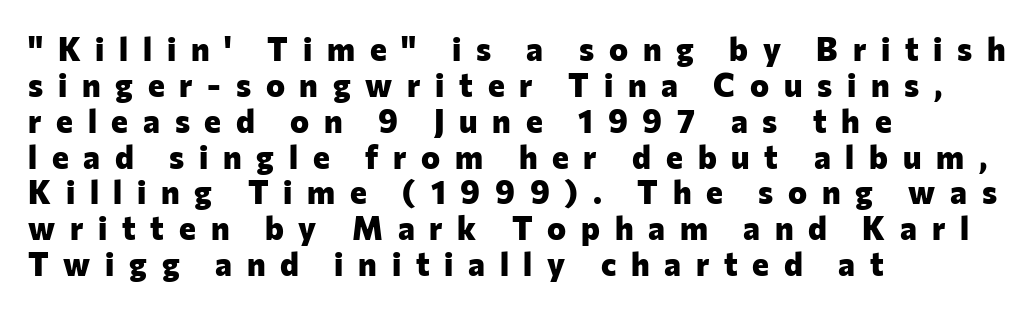
Q: Is the text bold? A: Yes.
Q: Is the text italic (slanted)? A: No, it is upright.
Q: Is the typeface a serif or a sans-serif typeface? A: Sans-serif.
Q: Is the text underlined? A: No.
Q: How is the paragraph aligned? A: Left-aligned.
Q: Is the spacing between letters normal or unusually wide? A: Unusually wide.
Q: Is the spacing between lines tight, normal or loose? A: Tight.
Q: Width (condensed, normal, or wide)? A: Normal.
Q: Stroke contrast? A: Low.
Q: x-height? A: Medium.
Q: Monospaced? A: No.
